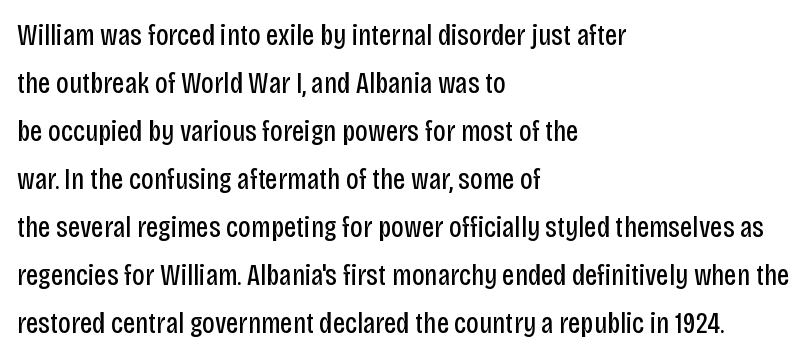
Q: Is the text bold? A: No.
Q: Is the text italic (slanted)? A: No, it is upright.
Q: Is the typeface a serif or a sans-serif typeface? A: Sans-serif.
Q: Is the text underlined? A: No.
Q: How is the paragraph aligned? A: Left-aligned.
Q: Is the spacing between letters normal or unusually wide? A: Normal.
Q: Is the spacing between lines tight, normal or loose? A: Normal.
Q: Width (condensed, normal, or wide)? A: Condensed.
Q: Stroke contrast? A: Low.
Q: x-height? A: Large.
Q: Monospaced? A: No.
